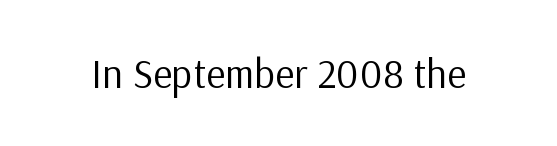
The strip under each line holds only bare page. Summary of weight: not heavy and not bold. Do the letters lean? They stand straight. A typesetter would call this zero additional tracking. Note: no serifs on the glyphs.
